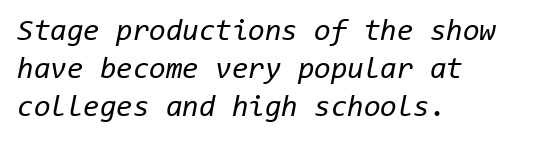
The face used here is monospaced, like something from a code editor. Caption: standard tracking, unaltered. Observe the lean: these are italic letterforms. The font sits on the lighter half of the weight spectrum, regular included.
